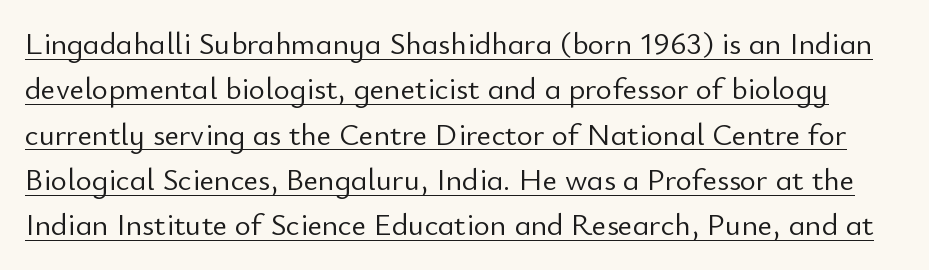
Q: Is the text bold? A: No.
Q: Is the text italic (slanted)? A: No, it is upright.
Q: Is the typeface a serif or a sans-serif typeface? A: Sans-serif.
Q: Is the text underlined? A: Yes.
Q: Is the spacing between letters normal or unusually wide? A: Normal.
Q: Is the spacing between lines tight, normal or loose? A: Normal.
Q: Width (condensed, normal, or wide)? A: Normal.
Q: Stroke contrast? A: Low.
Q: x-height? A: Small.
Q: Monospaced? A: No.
